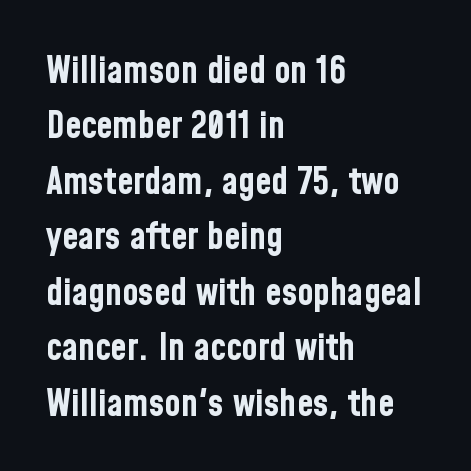
{"serif": "no", "italic": "no", "bold": "yes", "weight": "bold", "width": "condensed", "stroke_contrast": "low", "x_height": "medium", "monospaced": "no", "underline": "no", "align": "left", "line_spacing": "normal", "line_spacing_ratio": 1.5, "letter_spacing": "normal", "letter_spacing_em": 0.0, "glyph_px": 37}
